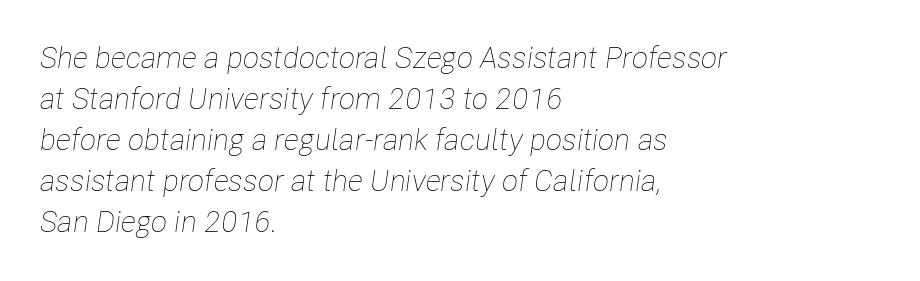
The passage shown leans; its letterforms are oblique. In CSS terms this would be text-align: left. The glyphs are unaccompanied by any horizontal stroke below them. Here the designer chose a conventional face with non-uniform glyph widths.
